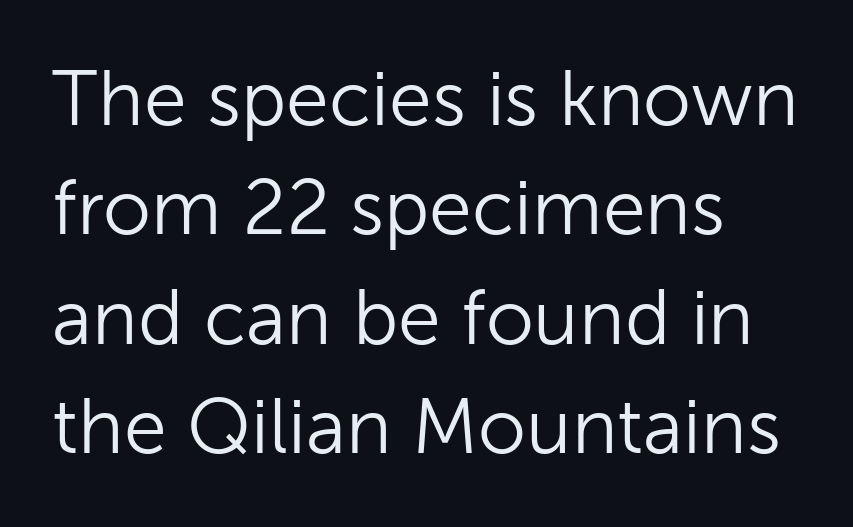
Q: Is the text bold? A: No.
Q: Is the text italic (slanted)? A: No, it is upright.
Q: Is the typeface a serif or a sans-serif typeface? A: Sans-serif.
Q: Is the text underlined? A: No.
Q: How is the paragraph aligned? A: Left-aligned.
Q: Is the spacing between letters normal or unusually wide? A: Normal.
Q: Is the spacing between lines tight, normal or loose? A: Normal.
Q: Width (condensed, normal, or wide)? A: Normal.
Q: Stroke contrast? A: Low.
Q: x-height? A: Medium.
Q: Monospaced? A: No.
